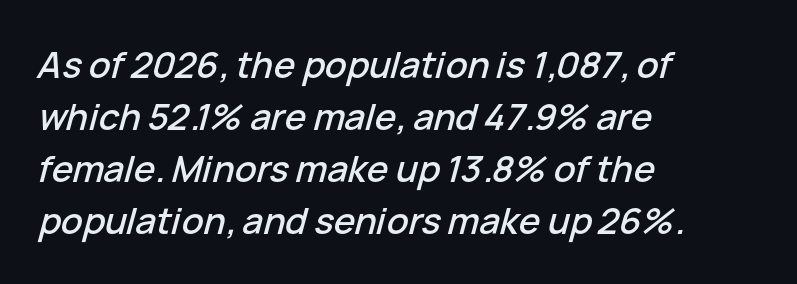
{"italic": "yes", "lean": "right", "slant_degrees": 15, "width": "normal", "stroke_contrast": "low", "x_height": "medium", "monospaced": "no", "underline": "no", "align": "left", "line_spacing": "normal", "line_spacing_ratio": 1.44, "letter_spacing": "normal", "letter_spacing_em": 0.0, "glyph_px": 36}
